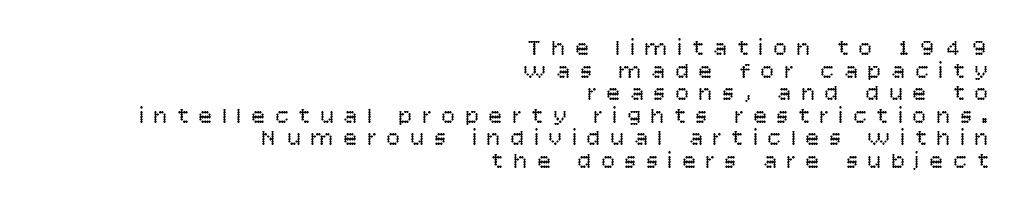
Summary of vertical rhythm: compact, with narrow interline spacing. The horizontal fit of the characters is loose and conspicuously gappy. The letters stand upright; this is a roman face. Horizontal alignment here is rightward, an uncommon choice for prose. The cut favours lightness, reaching ordinary text weight at its darkest.
